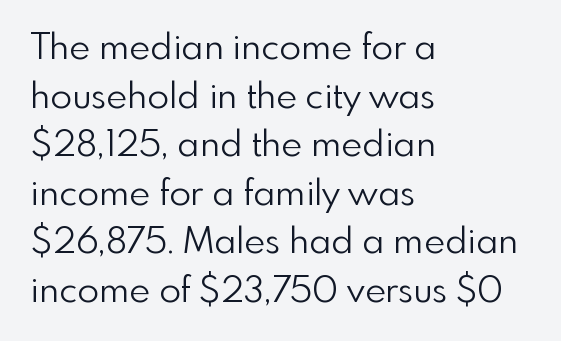
{"serif": "no", "italic": "no", "bold": "no", "weight": "light", "width": "normal", "x_height": "small", "monospaced": "no", "underline": "no", "align": "left", "line_spacing": "normal", "line_spacing_ratio": 1.35, "letter_spacing": "normal", "letter_spacing_em": 0.0, "glyph_px": 36}
